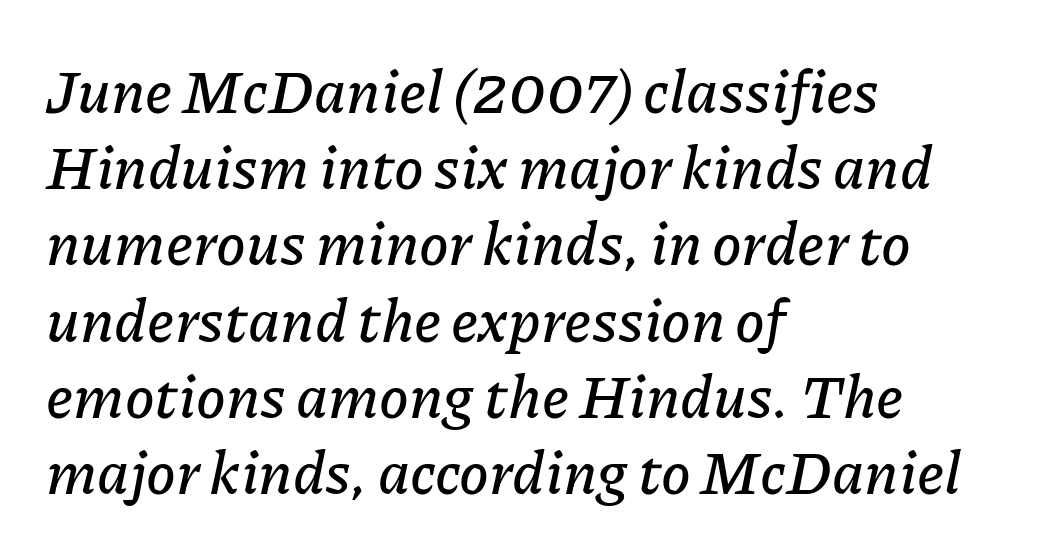
The letterforms sit shoulder to shoulder at normal distance. This sample uses an oblique cut, with every glyph tilted off the vertical. The words here are not underlined. Compared with typical paragraphs, the rows here are spaced about the same. Note the varied advance widths — an 'i' is clearly narrower than an 'm'. The setting favours the left margin, as ordinary paragraphs usually do.
